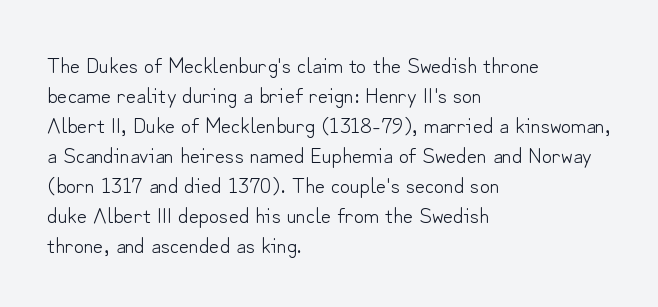
{"italic": "no", "bold": "no", "underline": "no", "align": "left", "line_spacing": "normal", "line_spacing_ratio": 1.36, "letter_spacing": "normal", "letter_spacing_em": 0.0, "glyph_px": 22}
